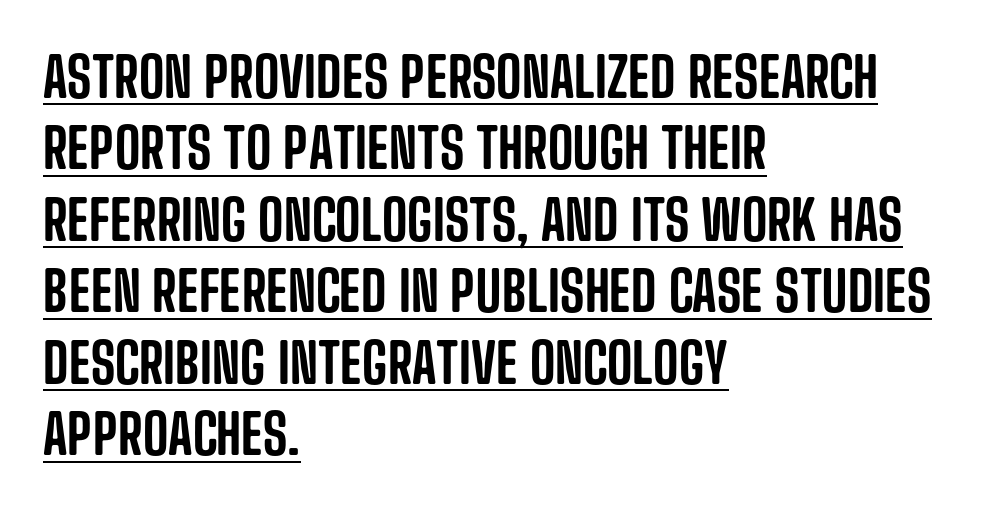
Q: Is the text italic (slanted)? A: No, it is upright.
Q: Is the typeface a serif or a sans-serif typeface? A: Sans-serif.
Q: Is the text underlined? A: Yes.
Q: How is the paragraph aligned? A: Left-aligned.
Q: Is the spacing between letters normal or unusually wide? A: Normal.
Q: Is the spacing between lines tight, normal or loose? A: Normal.
Q: Width (condensed, normal, or wide)? A: Condensed.
Q: Stroke contrast? A: Low.
Q: x-height? A: Large.
Q: Monospaced? A: No.
